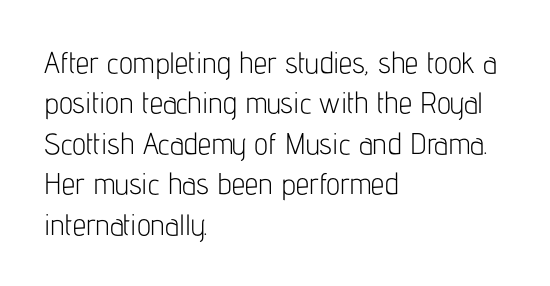
To sum up the face: it is a sans, with no serifs. Layout note: lines flush left. Quick note: interline space is typical. Character widths vary here, with narrow letters taking less room than wide ones. Students, note that the glyphs here touch the page at normal intervals.
